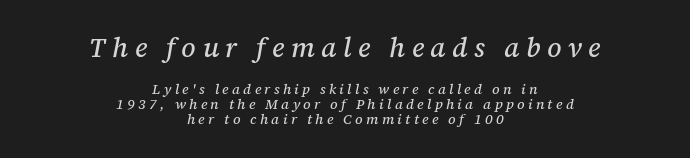
The image shows 27 px text type, italic (leaning right); set centered, tight line spacing (1.06x), unusually wide letter spacing (+0.24 em), not underlined; the first (top) block is 1.93x larger.
